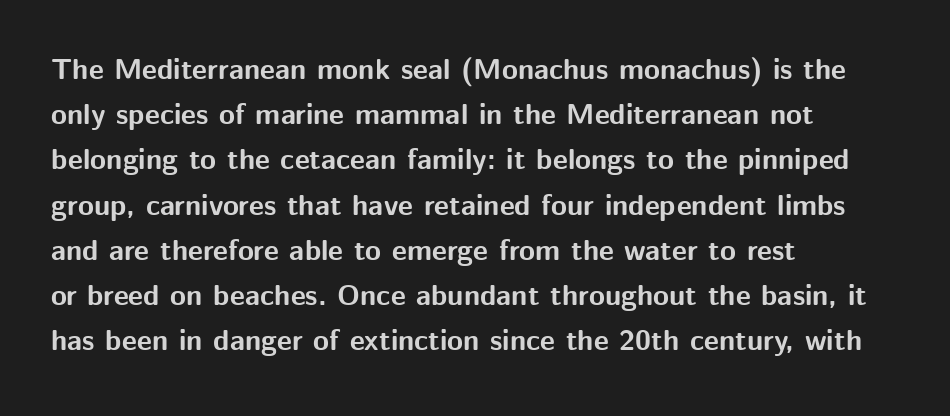
The image shows 29 px bold sans-serif type, upright; set left-aligned, normal line spacing (1.56x), normal letter spacing, not underlined; medium stroke contrast and a medium x-height.
